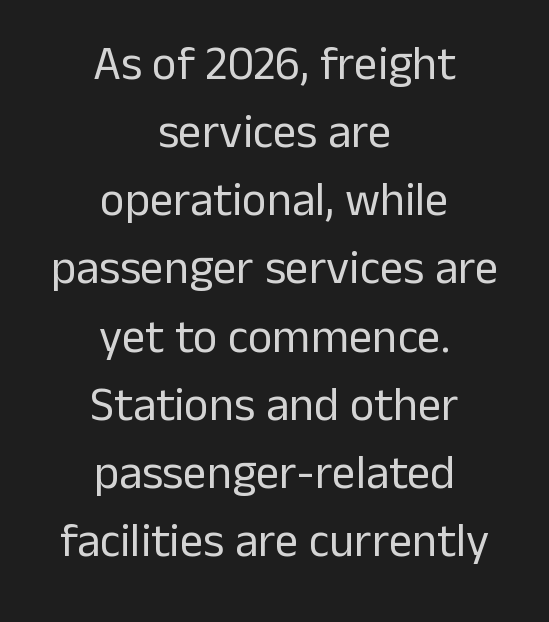
Every stem runs plumb, perpendicular to the baseline. These lines are rendered in a variable-pitch font. This sample keeps an unexceptional amount of space between lines. Heft: none added — not bold. The lines in this sample share a center point and differ in where they start and stop.
